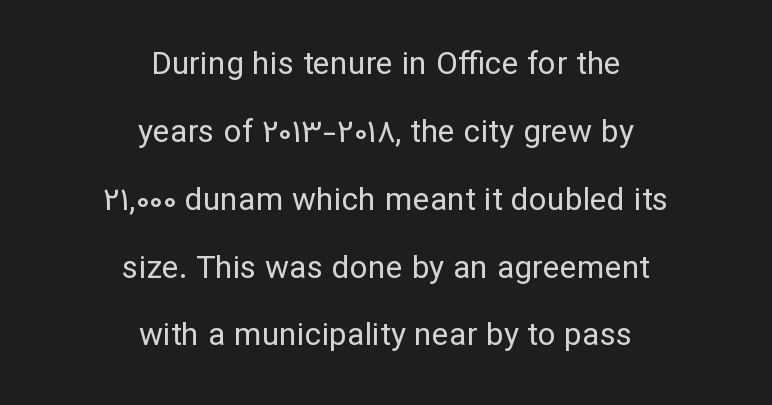
Q: Is the text bold? A: No.
Q: Is the text italic (slanted)? A: No, it is upright.
Q: Is the typeface a serif or a sans-serif typeface? A: Sans-serif.
Q: Is the text underlined? A: No.
Q: How is the paragraph aligned? A: Centered.
Q: Is the spacing between letters normal or unusually wide? A: Normal.
Q: Is the spacing between lines tight, normal or loose? A: Loose.
Q: Width (condensed, normal, or wide)? A: Normal.
Q: Stroke contrast? A: Low.
Q: x-height? A: Medium.
Q: Monospaced? A: No.
